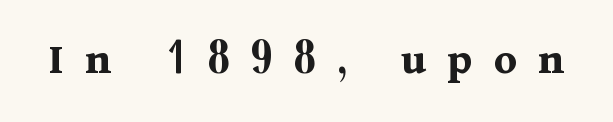
{"serif": "yes", "italic": "no", "bold": "yes", "weight": "bold", "width": "normal", "stroke_contrast": "medium", "x_height": "medium", "monospaced": "no", "underline": "no", "letter_spacing": "wide", "letter_spacing_em": 0.45, "glyph_px": 47}
